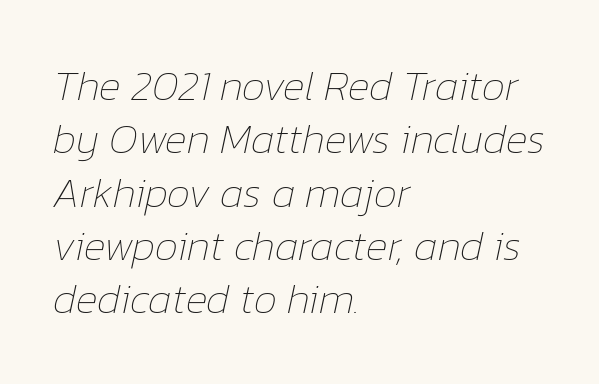
{"italic": "yes", "lean": "right", "slant_degrees": 12, "bold": "no", "weight": "thin", "width": "normal", "stroke_contrast": "low", "x_height": "medium", "monospaced": "no", "underline": "no", "align": "left", "line_spacing": "normal", "line_spacing_ratio": 1.27, "letter_spacing": "normal", "letter_spacing_em": 0.0, "glyph_px": 42}
